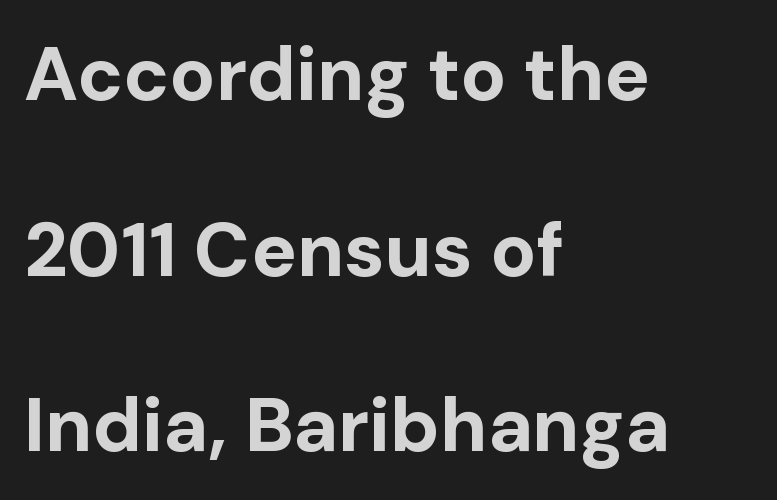
The image shows 76 px bold sans-serif type, upright; set left-aligned, loose line spacing (2.31x), normal letter spacing, not underlined; low stroke contrast and a medium x-height.
